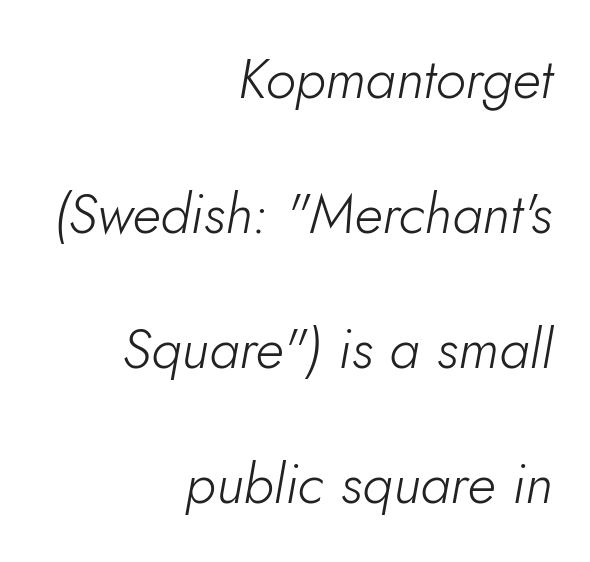
Character widths vary here, with narrow letters taking less room than wide ones. Reading down the column, the eye jumps a long way to each next line. Nobody touched the tracking dial on this one. Heft: none added — not bold.
